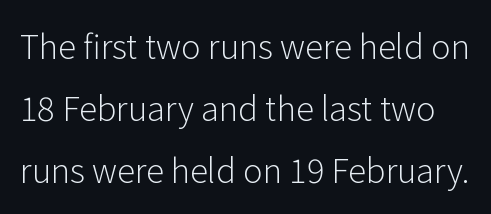
{"serif": "no", "italic": "no", "bold": "no", "weight": "light", "width": "normal", "stroke_contrast": "low", "x_height": "medium", "monospaced": "no", "underline": "no", "line_spacing_ratio": 1.88, "letter_spacing": "normal", "letter_spacing_em": 0.0, "glyph_px": 33}
